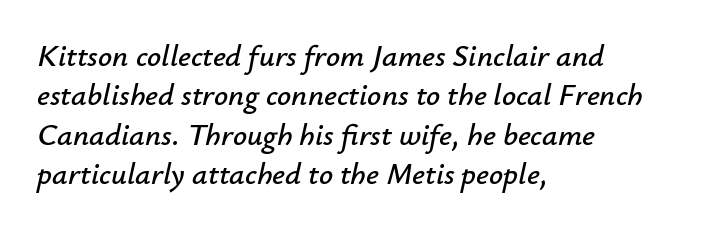
{"italic": "yes", "lean": "right", "slant_degrees": 12, "width": "normal", "stroke_contrast": "low", "x_height": "small", "monospaced": "no", "underline": "no", "align": "left", "line_spacing": "normal", "line_spacing_ratio": 1.27, "letter_spacing": "normal", "letter_spacing_em": 0.0, "glyph_px": 31}
